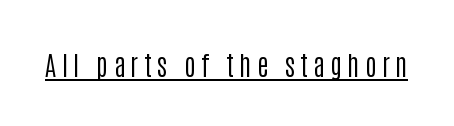
{"italic": "no", "bold": "no", "underline": "yes", "letter_spacing": "wide", "letter_spacing_em": 0.2, "glyph_px": 27}
